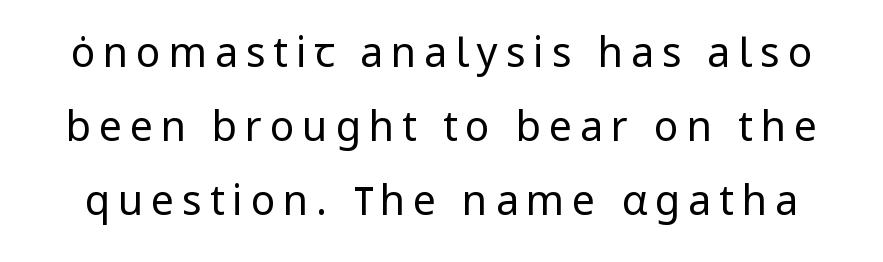
Q: Is the text bold? A: No.
Q: Is the text italic (slanted)? A: No, it is upright.
Q: Is the typeface a serif or a sans-serif typeface? A: Sans-serif.
Q: Is the text underlined? A: No.
Q: Width (condensed, normal, or wide)? A: Normal.
Q: Stroke contrast? A: Low.
Q: x-height? A: Medium.
Q: Monospaced? A: No.
